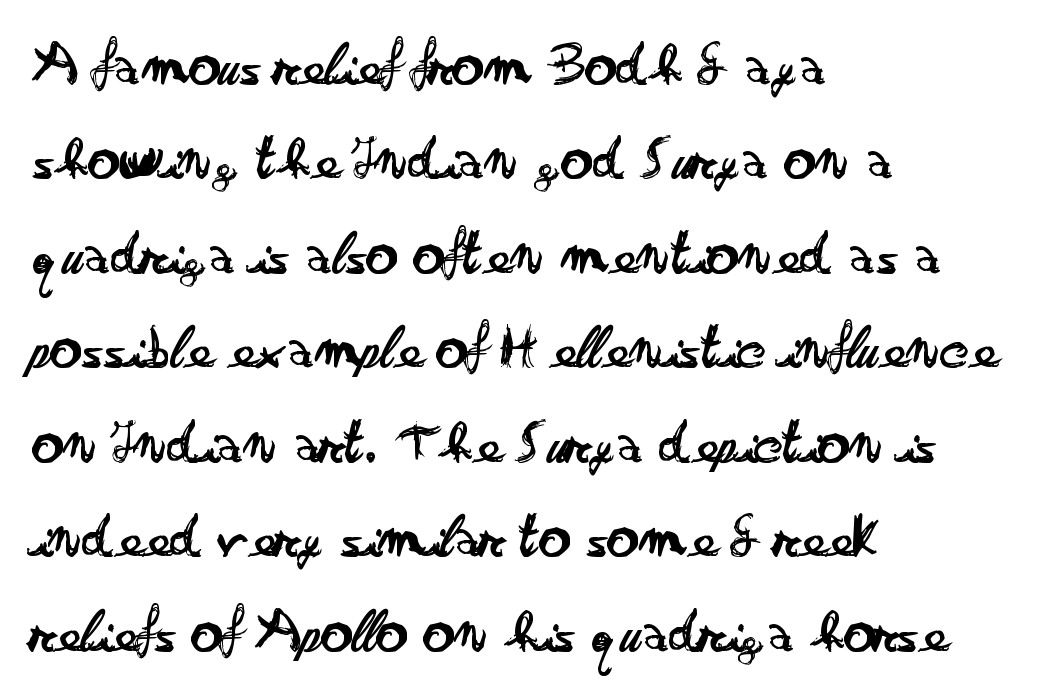
{"serif": "no", "italic": "no", "bold": "no", "weight": "regular", "width": "wide", "stroke_contrast": "low", "x_height": "small", "monospaced": "no", "underline": "no", "align": "left", "line_spacing": "normal", "line_spacing_ratio": 1.5, "letter_spacing": "normal", "letter_spacing_em": 0.0, "glyph_px": 63}
